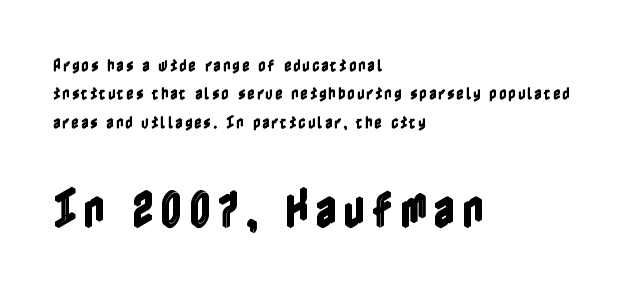
If you measured baseline to baseline, you'd find a long distance. Every row of glyphs begins at an identical x-position on the left. Scale increases going downward across the two blocks. Clear beneath every line of the passage. Ordinary non-slanted type is in use.
